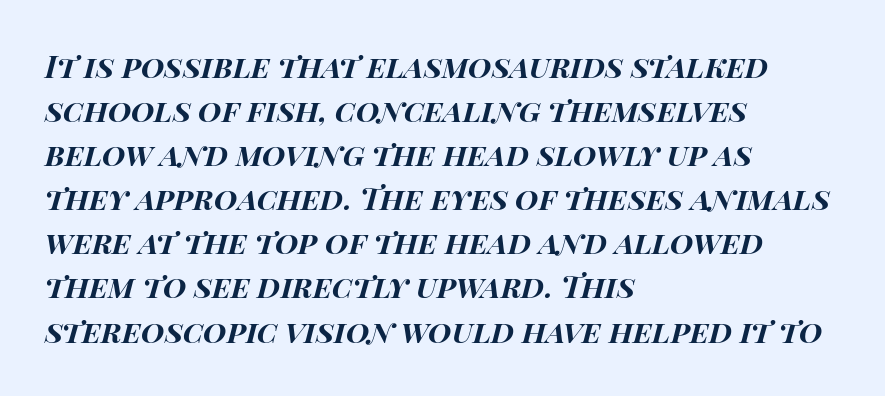
Q: Is the text bold? A: Yes.
Q: Is the text italic (slanted)? A: Yes, it leans right by about 15 degrees.
Q: Is the text underlined? A: No.
Q: How is the paragraph aligned? A: Left-aligned.
Q: Is the spacing between letters normal or unusually wide? A: Normal.
Q: Is the spacing between lines tight, normal or loose? A: Normal.
Q: Width (condensed, normal, or wide)? A: Wide.
Q: Stroke contrast? A: High.
Q: x-height? A: Large.
Q: Monospaced? A: No.
